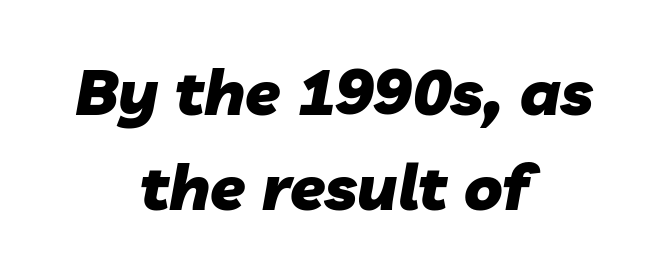
Vertically, the passage feels balanced, rows spaced as you'd expect. In CSS terms this would be text-align: center. Designer's note — italics engaged. The space beneath each line is pristine and unruled. The line texture is even and compact thanks to regular tracking.
